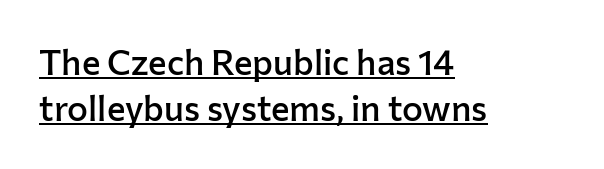
The image shows 35 px semibold sans-serif type, upright; set left-aligned, normal line spacing (1.32x), normal letter spacing, underlined; low stroke contrast and a medium x-height.
